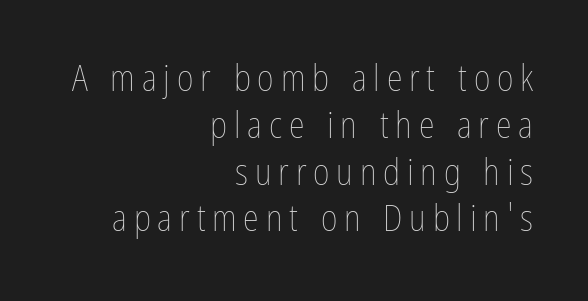
Is there any slant? The stems are plumb. How would I describe the line gaps? Plain and ordinary. Layout note: lines flush right. Spacing verdict: proportional, widths tailored to each character. Is the type heavy? It reads as light-to-regular instead. Rule under the text: the space is simply empty.
